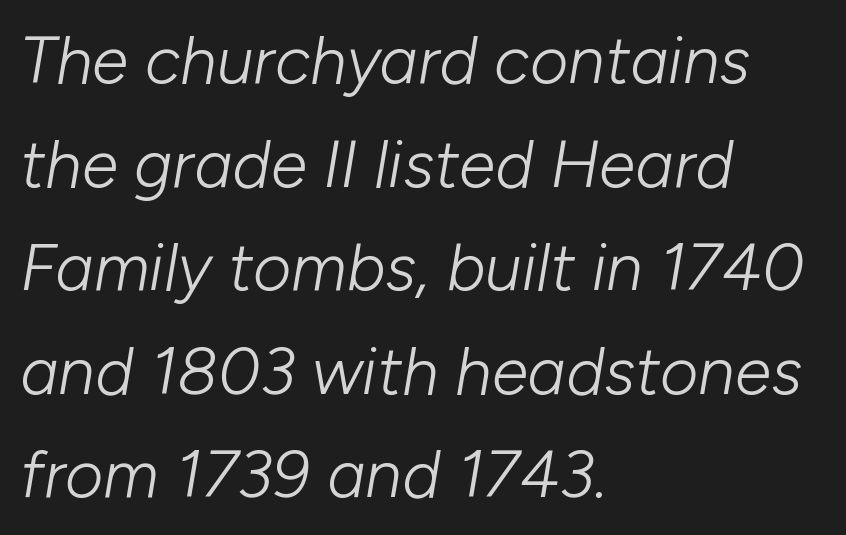
{"italic": "yes", "lean": "right", "slant_degrees": 10, "bold": "no", "weight": "light", "width": "normal", "stroke_contrast": "low", "x_height": "medium", "monospaced": "no", "underline": "no", "align": "left", "line_spacing": "normal", "line_spacing_ratio": 1.57, "letter_spacing": "normal", "letter_spacing_em": 0.0, "glyph_px": 66}
